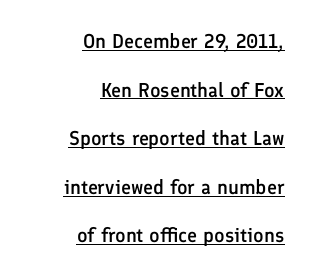
Q: Is the text bold? A: Semi-bold.
Q: Is the text italic (slanted)? A: No, it is upright.
Q: Is the text underlined? A: Yes.
Q: How is the paragraph aligned? A: Right-aligned.
Q: Is the spacing between letters normal or unusually wide? A: Normal.
Q: Is the spacing between lines tight, normal or loose? A: Loose.
